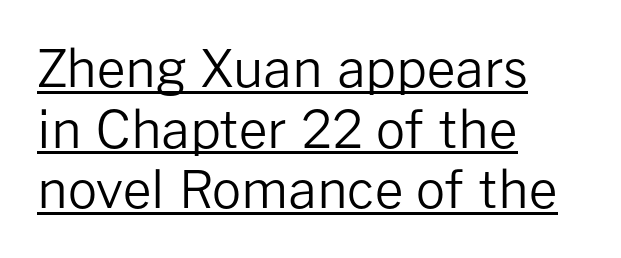
{"serif": "no", "italic": "no", "bold": "no", "weight": "regular", "width": "normal", "stroke_contrast": "low", "x_height": "medium", "monospaced": "no", "underline": "yes", "align": "left", "line_spacing_ratio": 1.19, "letter_spacing": "normal", "letter_spacing_em": 0.0, "glyph_px": 51}
